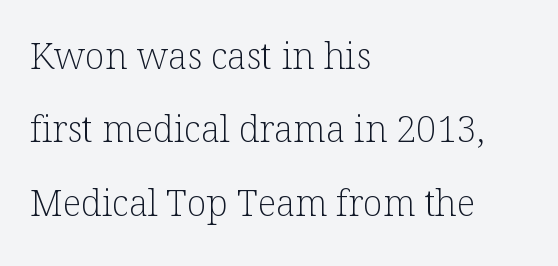
{"serif": "yes", "italic": "no", "bold": "no", "weight": "light", "width": "normal", "stroke_contrast": "low", "x_height": "medium", "monospaced": "no", "underline": "no", "align": "left", "line_spacing": "loose", "line_spacing_ratio": 2.04, "letter_spacing": "normal", "letter_spacing_em": 0.0, "glyph_px": 36}
